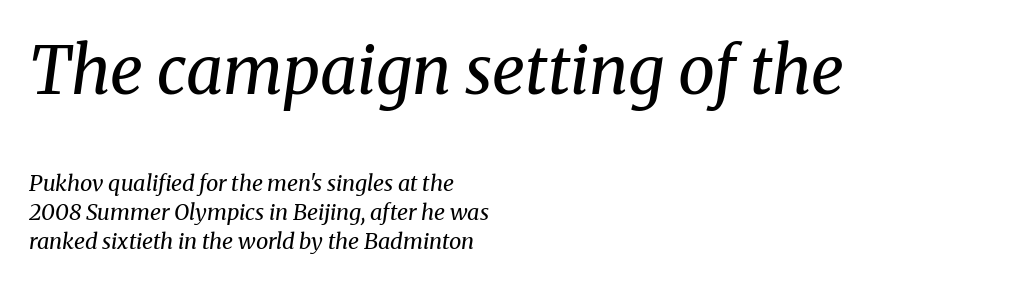
Q: Is the text bold? A: No.
Q: Is the text italic (slanted)? A: Yes, it leans right by about 8 degrees.
Q: Is the typeface a serif or a sans-serif typeface? A: Serif.
Q: Is the text underlined? A: No.
Q: How is the paragraph aligned? A: Left-aligned.
Q: Is the spacing between letters normal or unusually wide? A: Normal.
Q: Is the spacing between lines tight, normal or loose? A: Normal.
Q: Which block of text is set in a larger size, the first (top) or the second (bottom)? A: The first (top) one.
Q: Width (condensed, normal, or wide)? A: Normal.
Q: Stroke contrast? A: Medium.
Q: x-height? A: Medium.
Q: Monospaced? A: No.
